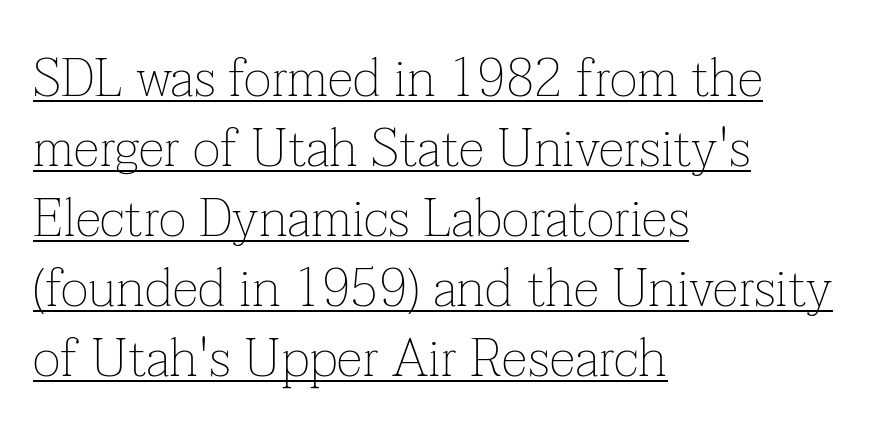
{"serif": "yes", "italic": "no", "bold": "no", "weight": "thin", "width": "normal", "stroke_contrast": "low", "x_height": "medium", "monospaced": "no", "underline": "yes", "align": "left", "line_spacing": "normal", "line_spacing_ratio": 1.32, "letter_spacing": "normal", "letter_spacing_em": 0.0, "glyph_px": 53}
